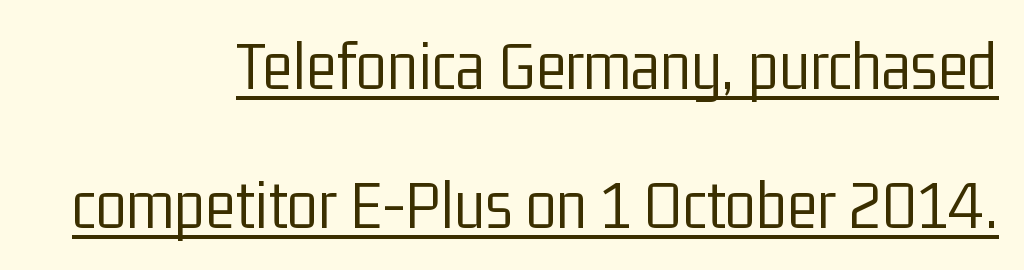
The image shows 71 px light, condensed sans-serif type, upright; set right-aligned, loose line spacing (1.96x), normal letter spacing, underlined; low stroke contrast and a medium x-height.
